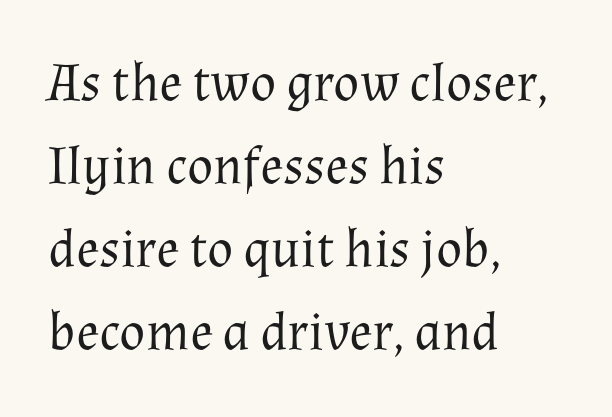
Q: Is the text bold? A: No.
Q: Is the text italic (slanted)? A: No, it is upright.
Q: Is the typeface a serif or a sans-serif typeface? A: Serif.
Q: Is the text underlined? A: No.
Q: How is the paragraph aligned? A: Left-aligned.
Q: Is the spacing between letters normal or unusually wide? A: Normal.
Q: Is the spacing between lines tight, normal or loose? A: Normal.
Q: Width (condensed, normal, or wide)? A: Normal.
Q: Stroke contrast? A: Medium.
Q: x-height? A: Medium.
Q: Monospaced? A: No.
